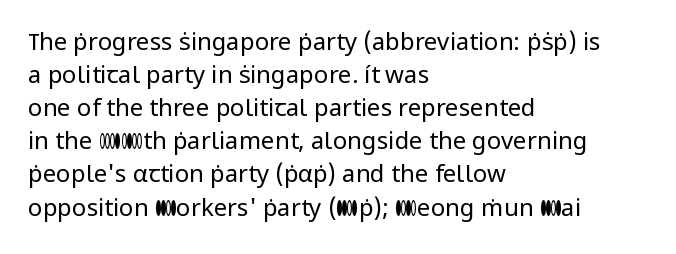
Horizontally, the lines are justified to the leading edge only. A roman cut, with each character standing at attention. The lines sit at an ordinary, default distance from one another. The font sits on the lighter half of the weight spectrum, regular included. Just letters on the line, the space beneath them empty. Standard letterfit; no display-style spreading of the glyphs.
